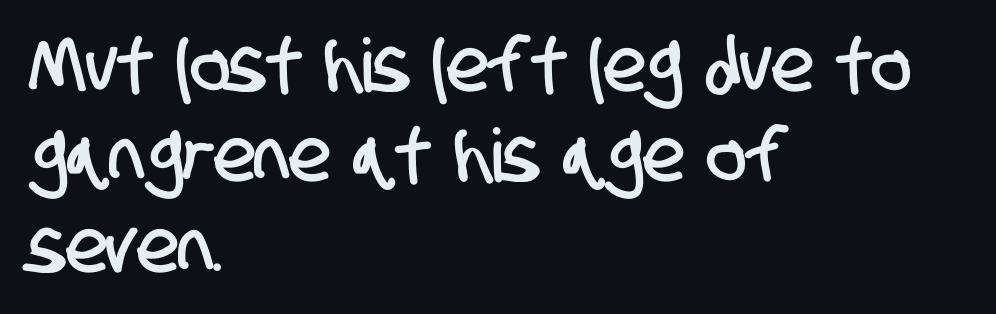
Q: Is the typeface a serif or a sans-serif typeface? A: Sans-serif.
Q: Is the text underlined? A: No.
Q: How is the paragraph aligned? A: Left-aligned.
Q: Is the spacing between letters normal or unusually wide? A: Normal.
Q: Width (condensed, normal, or wide)? A: Condensed.
Q: Stroke contrast? A: Low.
Q: x-height? A: Large.
Q: Monospaced? A: No.
